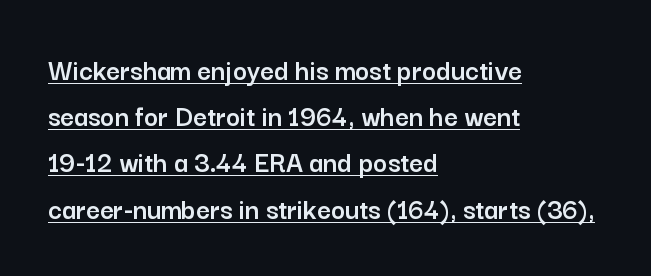
Q: Is the text italic (slanted)? A: No, it is upright.
Q: Is the typeface a serif or a sans-serif typeface? A: Sans-serif.
Q: Is the text underlined? A: Yes.
Q: How is the paragraph aligned? A: Left-aligned.
Q: Is the spacing between letters normal or unusually wide? A: Normal.
Q: Is the spacing between lines tight, normal or loose? A: Normal.
Q: Width (condensed, normal, or wide)? A: Normal.
Q: Stroke contrast? A: Low.
Q: x-height? A: Medium.
Q: Monospaced? A: No.
